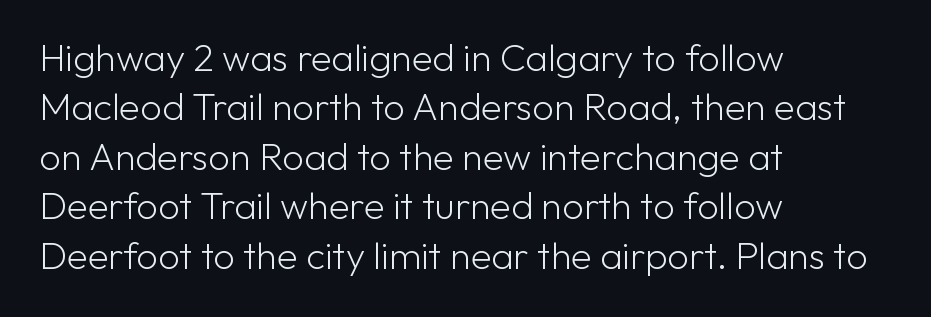
{"serif": "no", "italic": "no", "bold": "no", "weight": "light", "width": "normal", "stroke_contrast": "low", "x_height": "medium", "monospaced": "no", "underline": "no", "align": "left", "line_spacing": "normal", "line_spacing_ratio": 1.3, "letter_spacing": "normal", "letter_spacing_em": 0.0, "glyph_px": 38}
